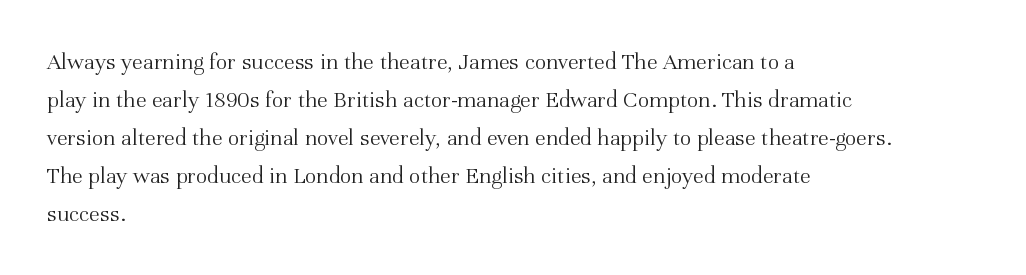
The image shows 24 px text type, upright; set left-aligned, normal line spacing (1.58x), normal letter spacing, not underlined.
